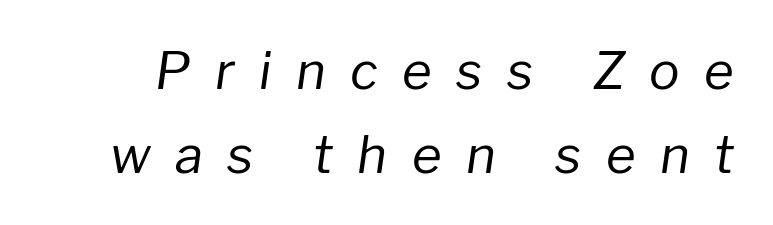
The image shows 51 px regular-weight type, italic (leaning right); set normal line spacing (1.64x), unusually wide letter spacing (+0.48 em), not underlined; low stroke contrast and a medium x-height.
